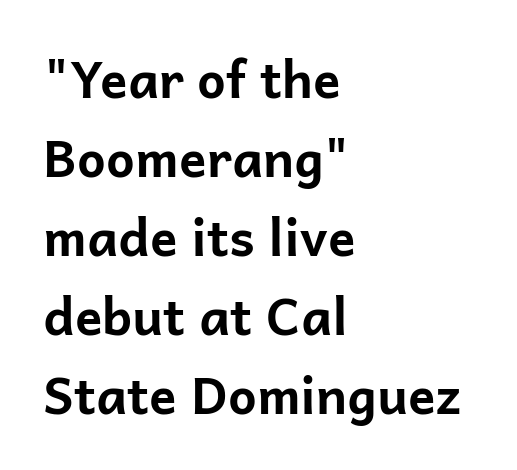
The image shows 51 px bold sans-serif type, upright; set left-aligned, normal line spacing (1.55x), normal letter spacing, not underlined; low stroke contrast and a medium x-height.
